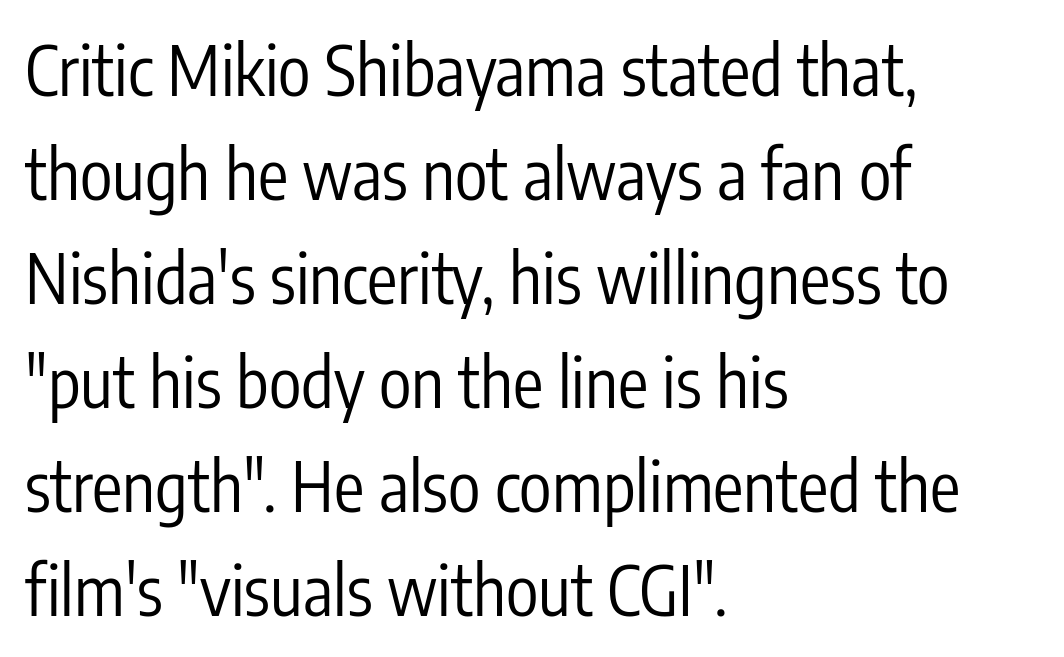
Q: Is the text bold? A: No.
Q: Is the text italic (slanted)? A: No, it is upright.
Q: Is the typeface a serif or a sans-serif typeface? A: Sans-serif.
Q: Is the text underlined? A: No.
Q: How is the paragraph aligned? A: Left-aligned.
Q: Is the spacing between letters normal or unusually wide? A: Normal.
Q: Is the spacing between lines tight, normal or loose? A: Normal.
Q: Width (condensed, normal, or wide)? A: Condensed.
Q: Stroke contrast? A: Low.
Q: x-height? A: Medium.
Q: Monospaced? A: No.
